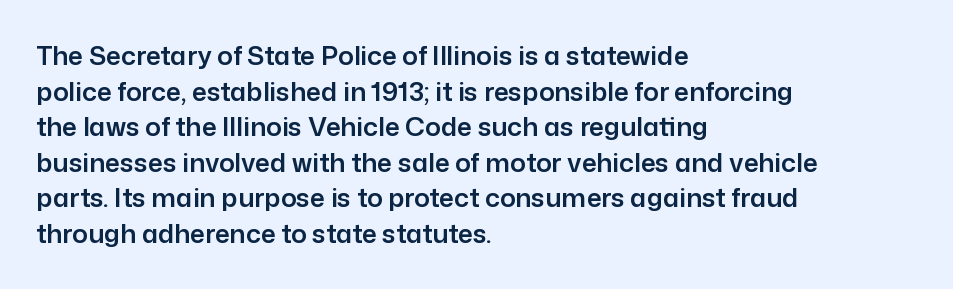
{"italic": "no", "underline": "no", "align": "left", "line_spacing": "normal", "line_spacing_ratio": 1.37, "letter_spacing": "normal", "letter_spacing_em": 0.0, "glyph_px": 26}
